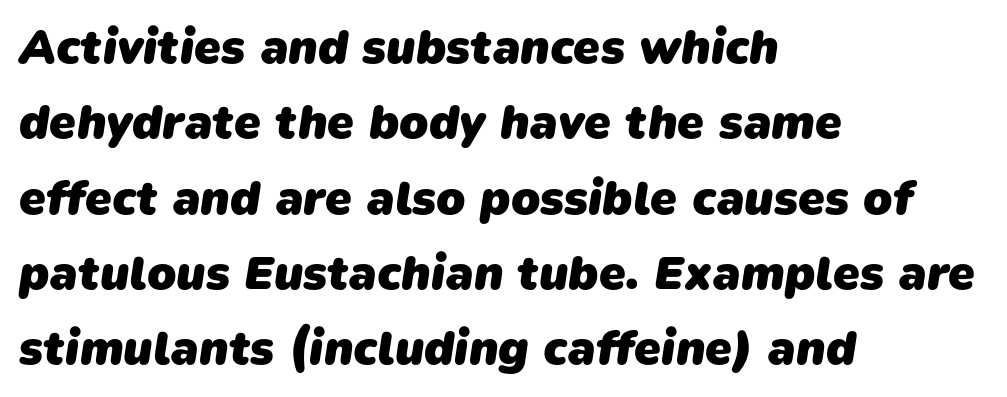
The lines are quadded left. Here the glyphs are tracked normally, forming tight word shapes. Set as a true bold cut, around the 700 mark. Descender tails drop into unmarked territory. Regarding leading, the lines here are spaced in the standard way.
